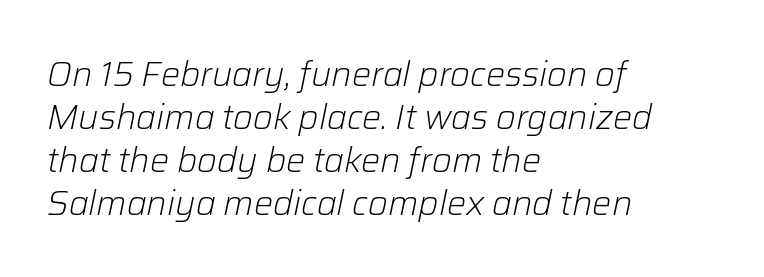
{"italic": "yes", "lean": "right", "slant_degrees": 12, "bold": "no", "weight": "light", "width": "normal", "stroke_contrast": "low", "x_height": "medium", "monospaced": "no", "underline": "no", "align": "left", "line_spacing": "normal", "line_spacing_ratio": 1.26, "letter_spacing": "normal", "letter_spacing_em": 0.0, "glyph_px": 34}
